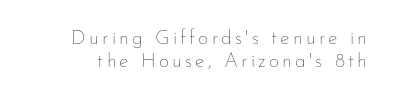
The image shows 20 px text type, upright; set tight line spacing (1.15x), not underlined.
